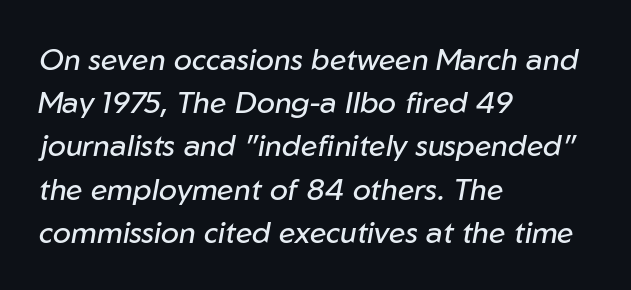
Q: Is the text bold? A: No.
Q: Is the text italic (slanted)? A: Yes, it leans right by about 10 degrees.
Q: Is the text underlined? A: No.
Q: How is the paragraph aligned? A: Left-aligned.
Q: Is the spacing between letters normal or unusually wide? A: Normal.
Q: Is the spacing between lines tight, normal or loose? A: Normal.
Q: Width (condensed, normal, or wide)? A: Normal.
Q: Stroke contrast? A: Low.
Q: x-height? A: Medium.
Q: Monospaced? A: No.
